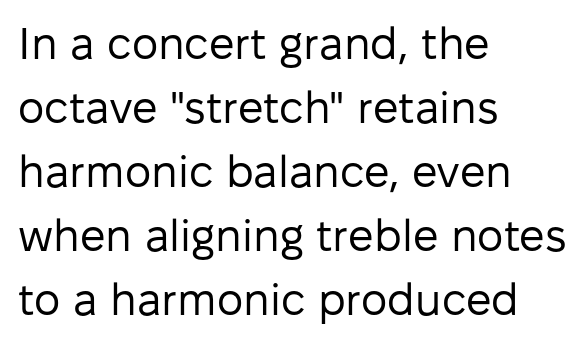
The image shows 45 px regular-weight sans-serif type, upright; set left-aligned, normal line spacing (1.42x), normal letter spacing, not underlined; low stroke contrast and a medium x-height.
